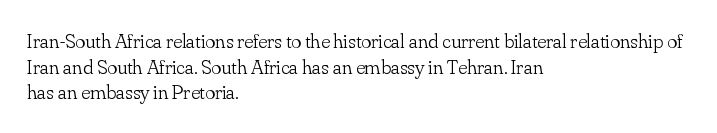
The image shows 21 px text type, upright; set left-aligned, line spacing 1.22x, normal letter spacing, not underlined.
